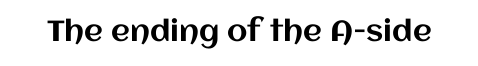
Nobody touched the tracking dial on this one. Honestly, there is no underline to notice here at all. Each letter keeps its own natural width here, so spacing adapts to shape. If you drew a line through each stem, it would be perfectly vertical.
